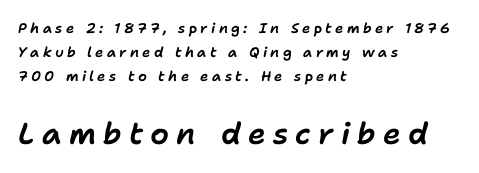
{"italic": "yes", "lean": "right", "slant_degrees": 11, "width": "normal", "stroke_contrast": "low", "x_height": "medium", "monospaced": "no", "underline": "no", "align": "left", "line_spacing": "normal", "line_spacing_ratio": 1.7, "letter_spacing": "wide", "letter_spacing_em": 0.24, "larger_block": "second", "size_ratio": 2.14, "glyph_px": 30}
